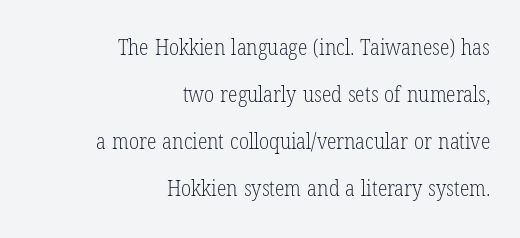
{"italic": "no", "bold": "no", "underline": "no", "align": "right", "line_spacing": "loose", "line_spacing_ratio": 2.13, "letter_spacing": "normal", "letter_spacing_em": 0.0, "glyph_px": 22}
